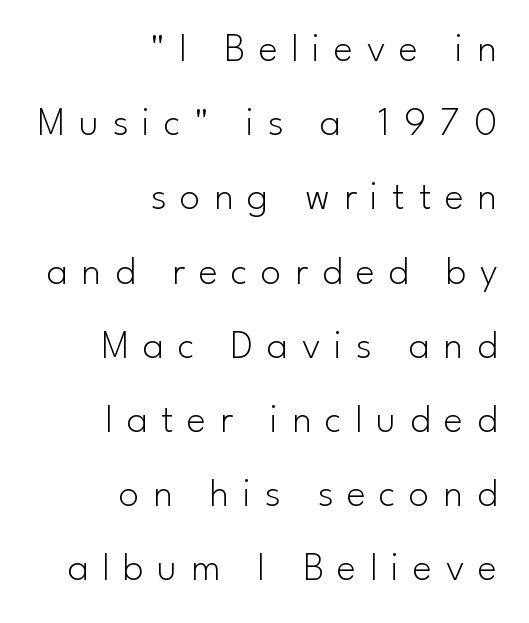
{"serif": "no", "italic": "no", "bold": "no", "weight": "light", "width": "normal", "stroke_contrast": "low", "x_height": "small", "monospaced": "no", "underline": "no", "align": "right", "line_spacing_ratio": 1.81, "letter_spacing": "wide", "letter_spacing_em": 0.33, "glyph_px": 41}
